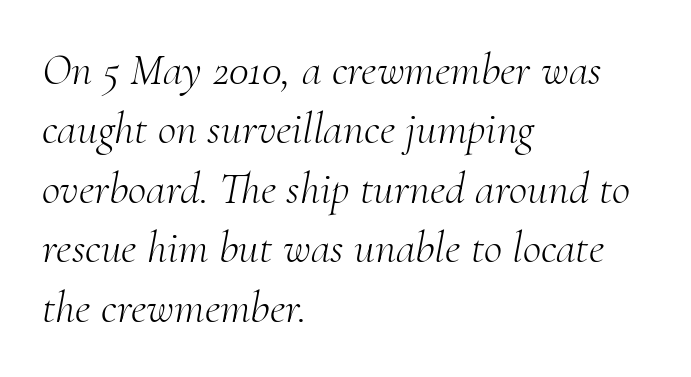
{"serif": "yes", "italic": "yes", "lean": "right", "slant_degrees": 10, "bold": "no", "weight": "light", "width": "normal", "stroke_contrast": "medium", "x_height": "small", "monospaced": "no", "underline": "no", "align": "left", "line_spacing": "normal", "line_spacing_ratio": 1.32, "letter_spacing": "normal", "letter_spacing_em": 0.0, "glyph_px": 45}
